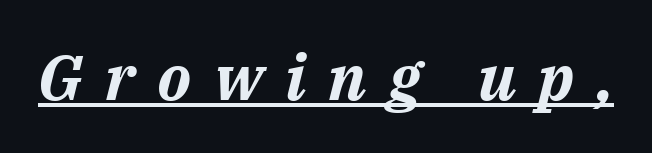
The image shows 63 px bold type, italic (leaning right); set unusually wide letter spacing (+0.35 em), underlined; medium stroke contrast and a medium x-height.
